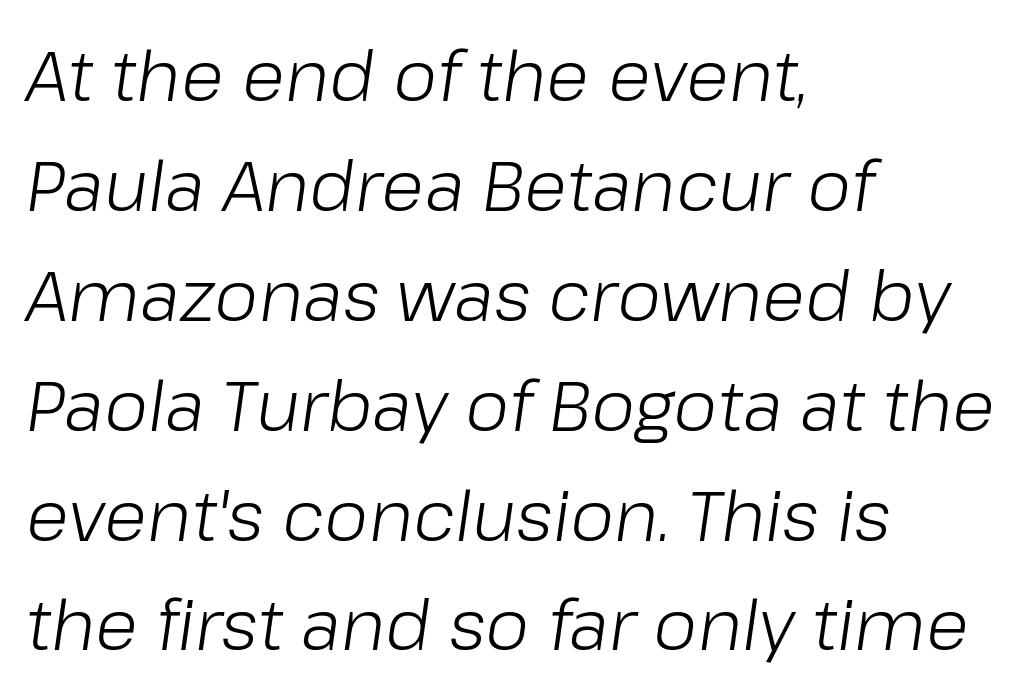
{"italic": "yes", "lean": "right", "slant_degrees": 8, "bold": "no", "weight": "light", "width": "normal", "stroke_contrast": "low", "x_height": "medium", "monospaced": "no", "underline": "no", "align": "left", "line_spacing": "normal", "line_spacing_ratio": 1.57, "letter_spacing": "normal", "letter_spacing_em": 0.0, "glyph_px": 70}
